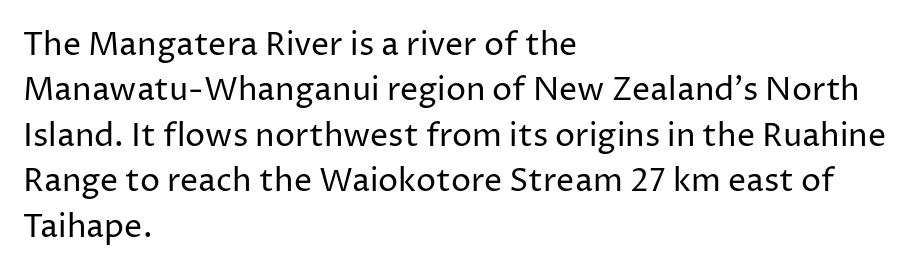
{"serif": "no", "italic": "no", "bold": "no", "weight": "regular", "width": "normal", "stroke_contrast": "low", "x_height": "medium", "monospaced": "no", "underline": "no", "align": "left", "line_spacing": "normal", "line_spacing_ratio": 1.42, "letter_spacing": "normal", "letter_spacing_em": 0.0, "glyph_px": 32}
